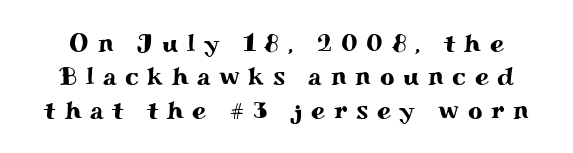
Check under the words: just untouched page. This sample uses expanded letter spacing, leaving extra air between glyphs. Vertically, the passage feels balanced, rows spaced as you'd expect. You can tell it's not italic because the verticals are truly vertical.
